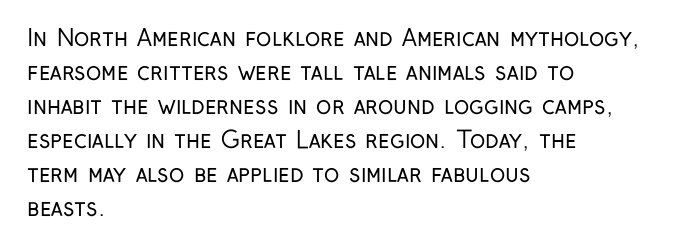
The type sits square on the baseline with zero lean. Stem width sits at or under what a default text font uses. Horizontally, the lines are justified to the leading edge only. This sample keeps an unexceptional amount of space between lines. The space beneath each line is pristine and unruled. There is no visible air inserted between adjacent glyphs.
